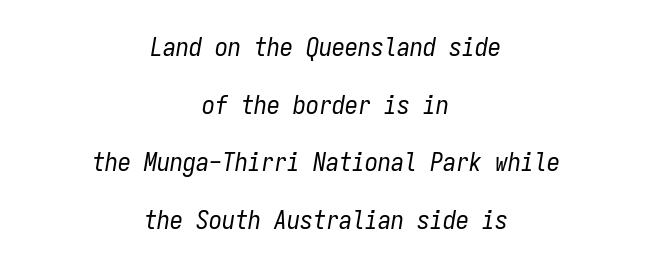
Q: Is the text bold? A: No.
Q: Is the text italic (slanted)? A: Yes, it leans right by about 9 degrees.
Q: Is the text underlined? A: No.
Q: How is the paragraph aligned? A: Centered.
Q: Is the spacing between letters normal or unusually wide? A: Normal.
Q: Is the spacing between lines tight, normal or loose? A: Loose.
